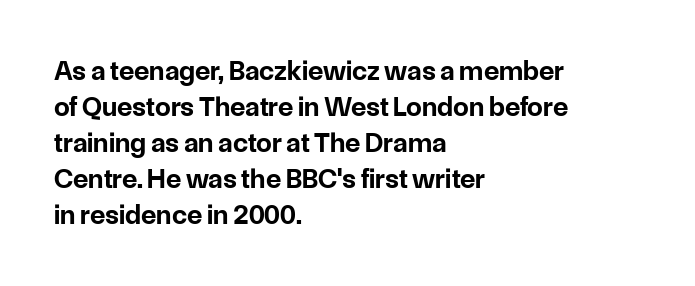
Q: Is the text bold? A: Yes.
Q: Is the text italic (slanted)? A: No, it is upright.
Q: Is the typeface a serif or a sans-serif typeface? A: Sans-serif.
Q: Is the text underlined? A: No.
Q: How is the paragraph aligned? A: Left-aligned.
Q: Is the spacing between letters normal or unusually wide? A: Normal.
Q: Is the spacing between lines tight, normal or loose? A: Normal.
Q: Width (condensed, normal, or wide)? A: Normal.
Q: Stroke contrast? A: Low.
Q: x-height? A: Medium.
Q: Monospaced? A: No.
